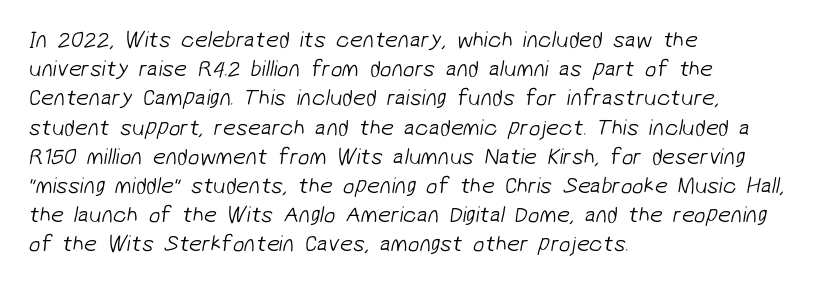
{"bold": "no", "underline": "no", "align": "left", "line_spacing": "normal", "line_spacing_ratio": 1.27, "letter_spacing": "normal", "letter_spacing_em": 0.0, "glyph_px": 23}
